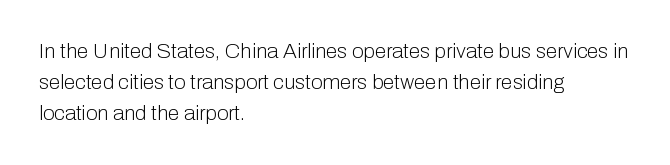
{"italic": "no", "bold": "no", "underline": "no", "align": "left", "line_spacing": "normal", "line_spacing_ratio": 1.48, "letter_spacing": "normal", "letter_spacing_em": 0.0, "glyph_px": 21}
